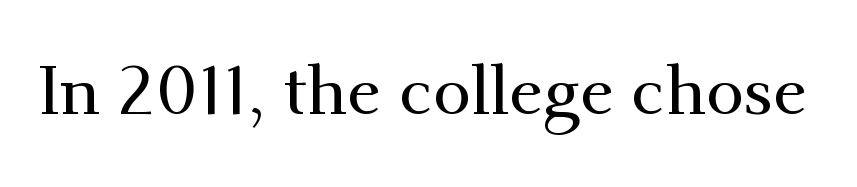
Q: Is the text italic (slanted)? A: No, it is upright.
Q: Is the typeface a serif or a sans-serif typeface? A: Serif.
Q: Is the text underlined? A: No.
Q: Is the spacing between letters normal or unusually wide? A: Normal.
Q: Width (condensed, normal, or wide)? A: Normal.
Q: Stroke contrast? A: Medium.
Q: x-height? A: Small.
Q: Monospaced? A: No.
